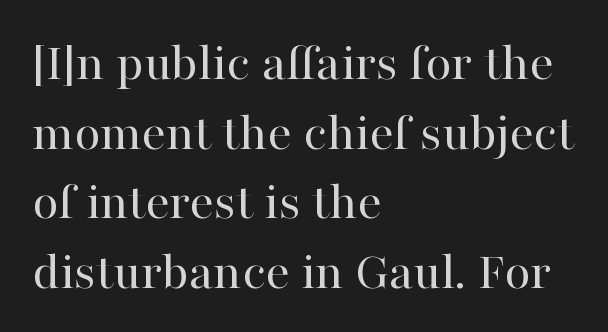
Q: Is the text bold? A: No.
Q: Is the text italic (slanted)? A: No, it is upright.
Q: Is the typeface a serif or a sans-serif typeface? A: Serif.
Q: Is the text underlined? A: No.
Q: How is the paragraph aligned? A: Left-aligned.
Q: Is the spacing between letters normal or unusually wide? A: Normal.
Q: Is the spacing between lines tight, normal or loose? A: Normal.
Q: Width (condensed, normal, or wide)? A: Normal.
Q: Stroke contrast? A: High.
Q: x-height? A: Medium.
Q: Monospaced? A: No.
